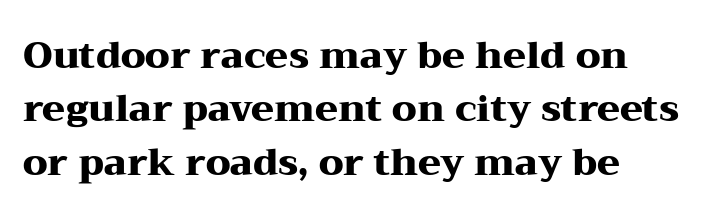
Q: Is the text bold? A: Yes.
Q: Is the text italic (slanted)? A: No, it is upright.
Q: Is the typeface a serif or a sans-serif typeface? A: Serif.
Q: Is the text underlined? A: No.
Q: How is the paragraph aligned? A: Left-aligned.
Q: Is the spacing between letters normal or unusually wide? A: Normal.
Q: Is the spacing between lines tight, normal or loose? A: Normal.
Q: Width (condensed, normal, or wide)? A: Wide.
Q: Stroke contrast? A: Medium.
Q: x-height? A: Medium.
Q: Monospaced? A: No.
